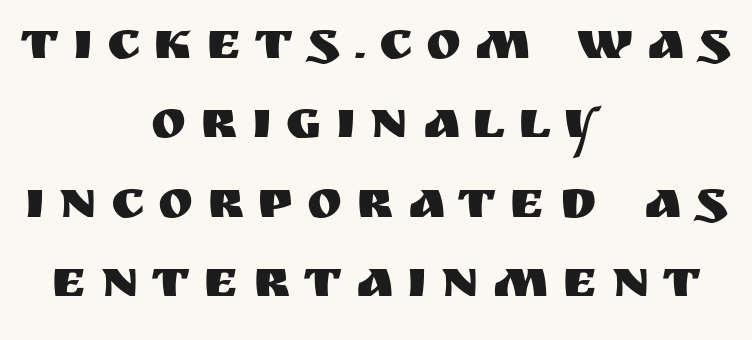
The image shows 53 px sans-serif type, upright; set centered, normal line spacing (1.5x), unusually wide letter spacing (+0.26 em), not underlined; medium stroke contrast and a large x-height.
